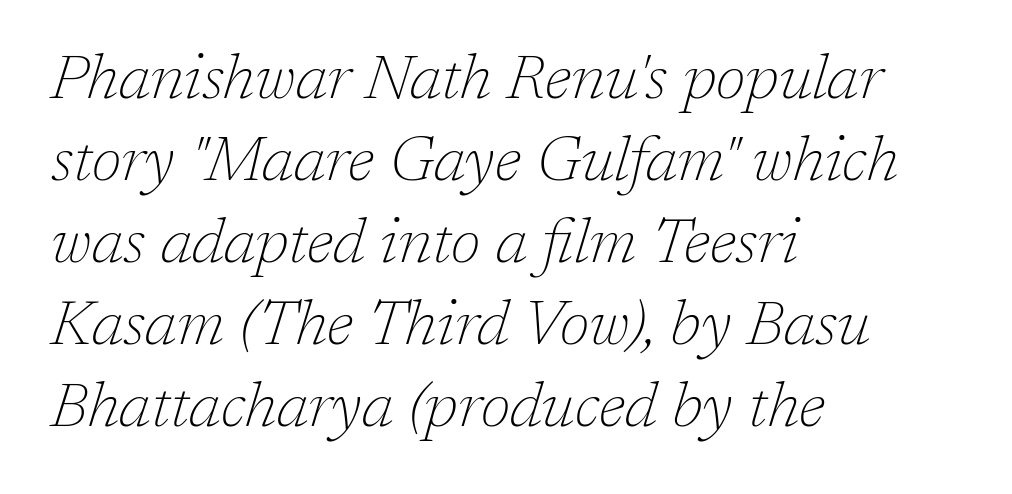
Is there much room between lines? A standard amount, neither cramped nor airy. The face looks like a standard text weight, possibly lighter. Style check: oblique. This sample uses plain, unmodified letter spacing.
